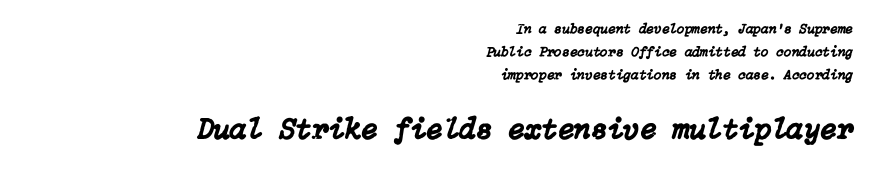
{"italic": "yes", "lean": "right", "slant_degrees": 15, "width": "normal", "stroke_contrast": "low", "x_height": "medium", "underline": "no", "align": "right", "line_spacing": "normal", "line_spacing_ratio": 1.66, "letter_spacing": "normal", "letter_spacing_em": 0.0, "larger_block": "second", "size_ratio": 2.14, "glyph_px": 30}
